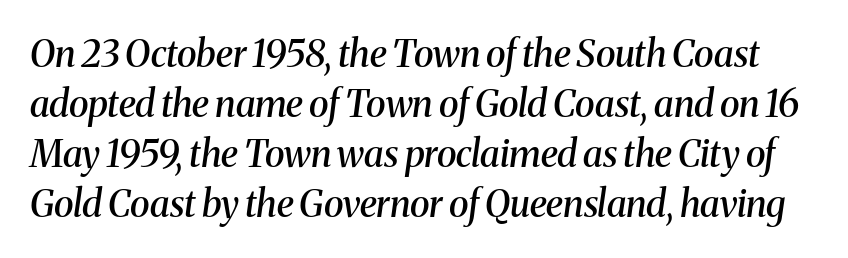
{"serif": "yes", "italic": "yes", "lean": "right", "slant_degrees": 8, "bold": "semi", "weight": "semibold", "width": "normal", "stroke_contrast": "medium", "x_height": "medium", "monospaced": "no", "underline": "no", "line_spacing": "normal", "line_spacing_ratio": 1.35, "letter_spacing": "normal", "letter_spacing_em": 0.0, "glyph_px": 37}
